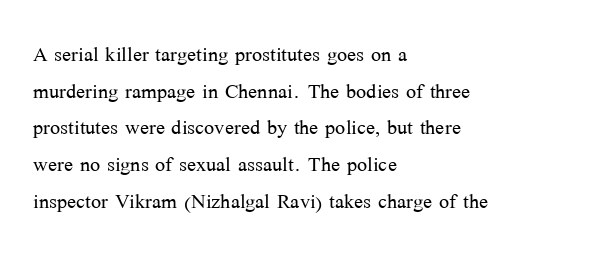
Q: Is the text bold? A: No.
Q: Is the text italic (slanted)? A: No, it is upright.
Q: Is the text underlined? A: No.
Q: How is the paragraph aligned? A: Left-aligned.
Q: Is the spacing between letters normal or unusually wide? A: Normal.
Q: Is the spacing between lines tight, normal or loose? A: Normal.
